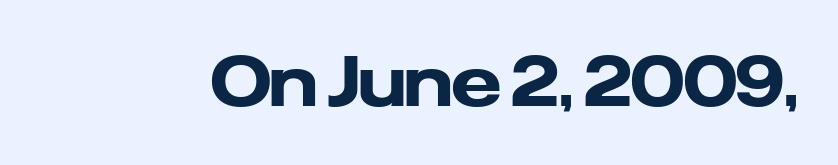
Q: Is the text bold? A: Yes.
Q: Is the text italic (slanted)? A: No, it is upright.
Q: Is the typeface a serif or a sans-serif typeface? A: Sans-serif.
Q: Is the text underlined? A: No.
Q: Is the spacing between letters normal or unusually wide? A: Normal.
Q: Width (condensed, normal, or wide)? A: Normal.
Q: Stroke contrast? A: Low.
Q: x-height? A: Medium.
Q: Monospaced? A: No.
